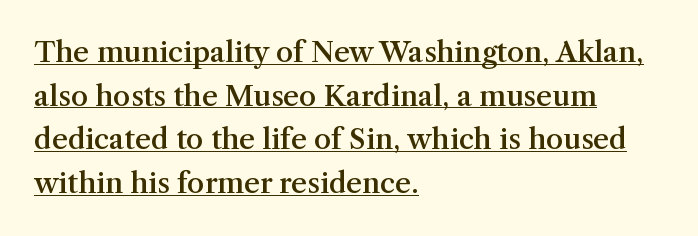
{"serif": "yes", "italic": "no", "bold": "semi", "weight": "semibold", "width": "normal", "stroke_contrast": "medium", "x_height": "medium", "monospaced": "no", "underline": "yes", "align": "left", "line_spacing": "normal", "line_spacing_ratio": 1.56, "letter_spacing": "normal", "letter_spacing_em": 0.0, "glyph_px": 28}
